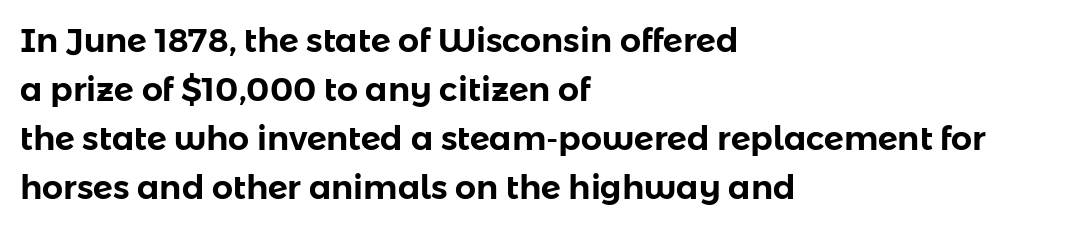
The face used here is rendered with its standard letterfit. The paragraph shown leans on its left margin. Is there any slant? The stems are plumb. Examine the stroke ends and you'll find no serifs. Here the designer chose a conventional face with non-uniform glyph widths. Leading: standard.
